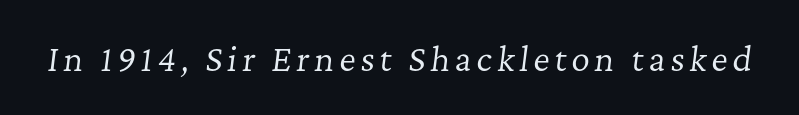
{"serif": "yes", "italic": "yes", "lean": "right", "slant_degrees": 7, "bold": "no", "weight": "regular", "width": "normal", "stroke_contrast": "low", "x_height": "medium", "monospaced": "no", "underline": "no", "glyph_px": 32}
